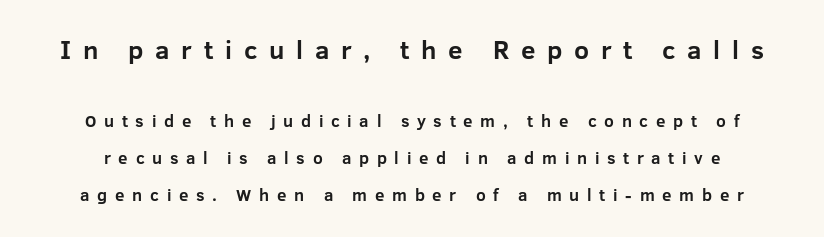
The image shows 26 px bold type, upright; set loose line spacing (2.17x), unusually wide letter spacing (+0.45 em), not underlined; the first (top) block is 1.53x larger.
